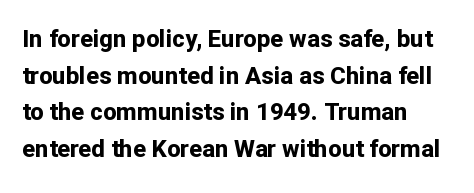
A typesetter would call this zero additional tracking. The letters stand upright; this is a roman face. Regular leading. The passage is arranged the way most books set body copy — flush left. Rule under the text: the space is simply empty. Strokes here are thick enough to call this a true bold.
